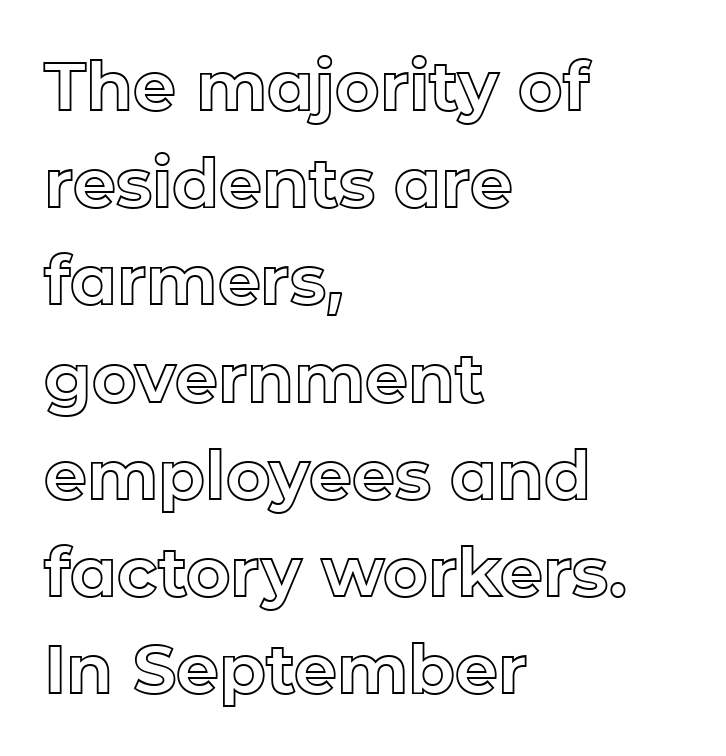
Q: Is the text italic (slanted)? A: No, it is upright.
Q: Is the text underlined? A: No.
Q: How is the paragraph aligned? A: Left-aligned.
Q: Is the spacing between letters normal or unusually wide? A: Normal.
Q: Is the spacing between lines tight, normal or loose? A: Normal.
Q: Width (condensed, normal, or wide)? A: Normal.
Q: x-height? A: Medium.
Q: Monospaced? A: No.
